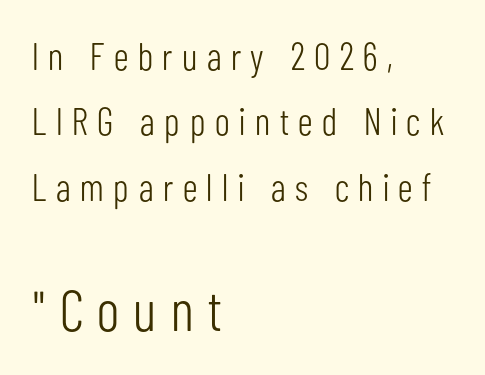
A light-to-regular cut is what we see here. The setting favours the left margin, as ordinary paragraphs usually do. Font category for this specimen: sans-serif. You could not count columns in this text — the font is proportionally spaced. Look at the tracking — it's clearly loosened, letters drifting apart. The zone under the glyphs is completely vacant.
